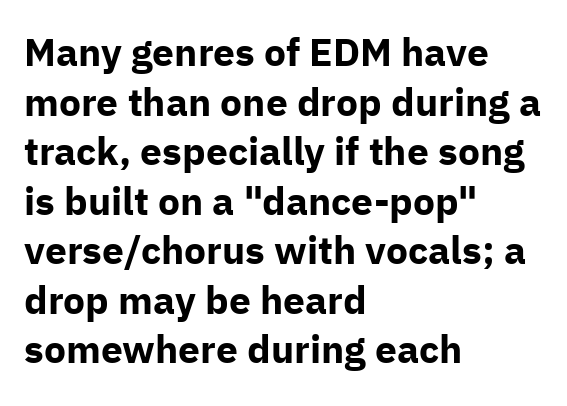
{"serif": "no", "italic": "no", "bold": "yes", "weight": "bold", "width": "normal", "stroke_contrast": "low", "x_height": "medium", "monospaced": "no", "underline": "no", "align": "left", "line_spacing": "normal", "line_spacing_ratio": 1.27, "letter_spacing": "normal", "letter_spacing_em": 0.0, "glyph_px": 39}
